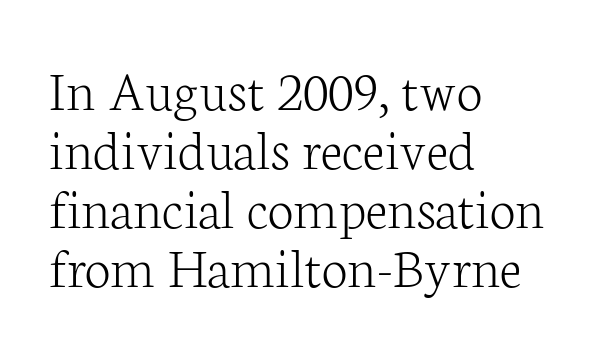
Q: Is the text bold? A: No.
Q: Is the text italic (slanted)? A: No, it is upright.
Q: Is the typeface a serif or a sans-serif typeface? A: Serif.
Q: Is the text underlined? A: No.
Q: How is the paragraph aligned? A: Left-aligned.
Q: Is the spacing between letters normal or unusually wide? A: Normal.
Q: Is the spacing between lines tight, normal or loose? A: Tight.
Q: Width (condensed, normal, or wide)? A: Normal.
Q: Stroke contrast? A: Low.
Q: x-height? A: Medium.
Q: Monospaced? A: No.
